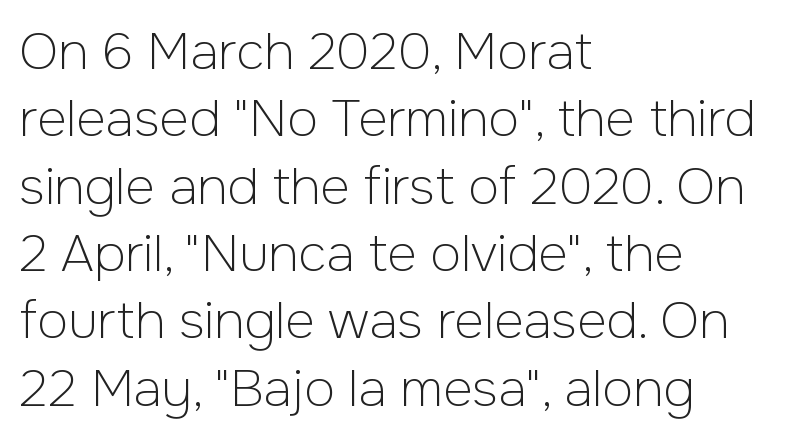
The image shows 51 px light sans-serif type, upright; set left-aligned, normal line spacing (1.32x), normal letter spacing, not underlined; low stroke contrast and a medium x-height.
